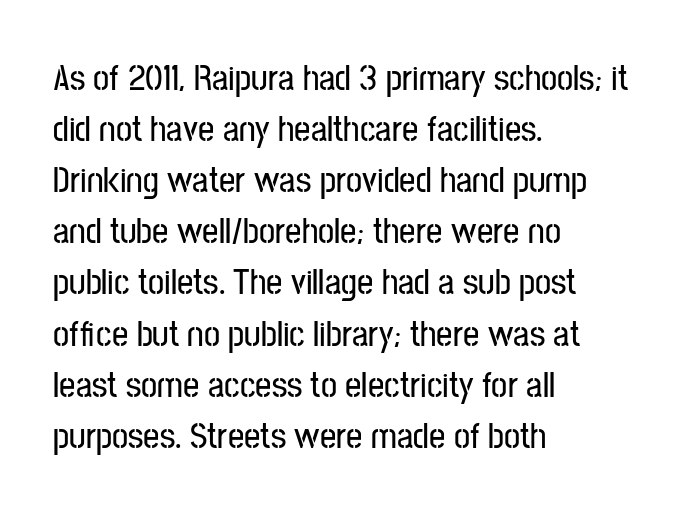
Q: Is the text italic (slanted)? A: No, it is upright.
Q: Is the typeface a serif or a sans-serif typeface? A: Sans-serif.
Q: Is the text underlined? A: No.
Q: How is the paragraph aligned? A: Left-aligned.
Q: Is the spacing between letters normal or unusually wide? A: Normal.
Q: Is the spacing between lines tight, normal or loose? A: Normal.
Q: Width (condensed, normal, or wide)? A: Condensed.
Q: Stroke contrast? A: Low.
Q: x-height? A: Medium.
Q: Monospaced? A: No.
